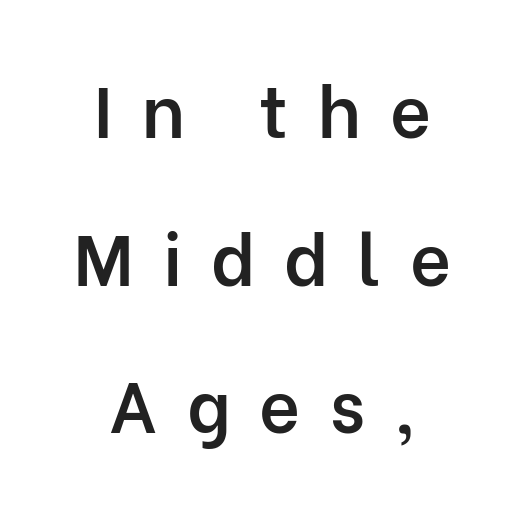
{"serif": "no", "italic": "no", "bold": "semi", "weight": "semibold", "width": "normal", "stroke_contrast": "low", "x_height": "medium", "monospaced": "no", "underline": "no", "align": "center", "line_spacing": "loose", "line_spacing_ratio": 2.08, "letter_spacing": "wide", "letter_spacing_em": 0.41, "glyph_px": 71}
